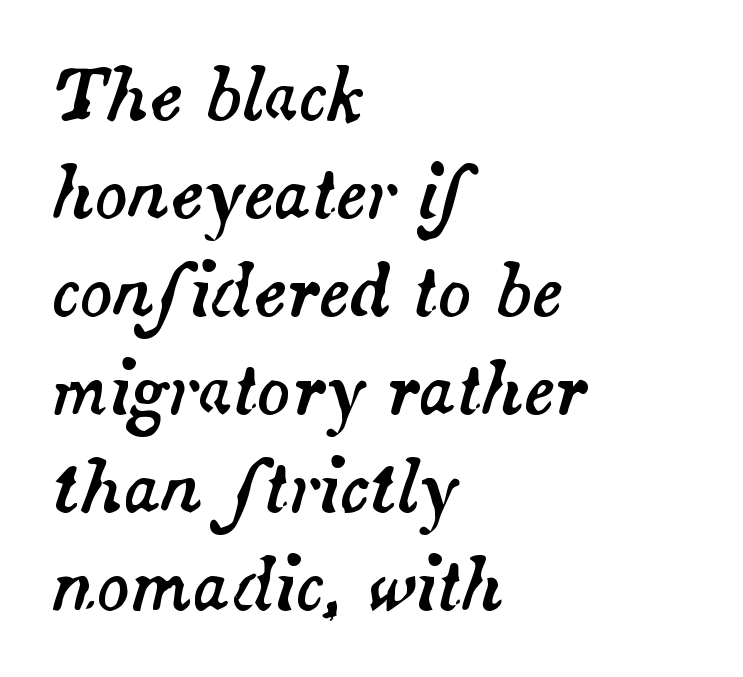
Q: Is the text italic (slanted)? A: Yes, it leans right by about 14 degrees.
Q: Is the text underlined? A: No.
Q: How is the paragraph aligned? A: Left-aligned.
Q: Is the spacing between letters normal or unusually wide? A: Normal.
Q: Is the spacing between lines tight, normal or loose? A: Normal.
Q: Width (condensed, normal, or wide)? A: Normal.
Q: Stroke contrast? A: Medium.
Q: x-height? A: Small.
Q: Monospaced? A: No.
